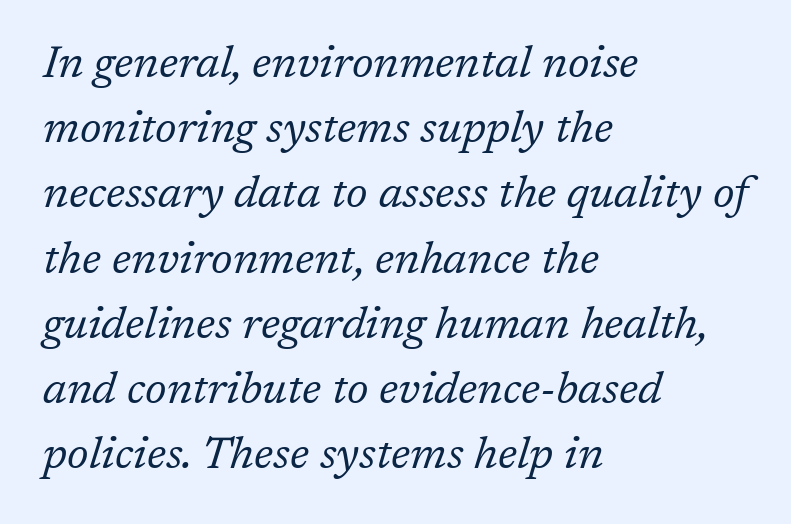
Q: Is the text bold? A: No.
Q: Is the text italic (slanted)? A: Yes, it leans right by about 17 degrees.
Q: Is the typeface a serif or a sans-serif typeface? A: Serif.
Q: Is the text underlined? A: No.
Q: How is the paragraph aligned? A: Left-aligned.
Q: Is the spacing between letters normal or unusually wide? A: Normal.
Q: Is the spacing between lines tight, normal or loose? A: Normal.
Q: Width (condensed, normal, or wide)? A: Normal.
Q: Stroke contrast? A: Low.
Q: x-height? A: Medium.
Q: Monospaced? A: No.
